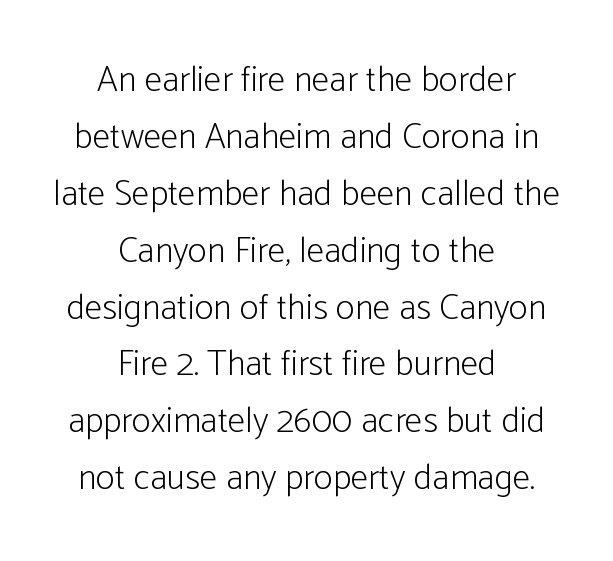
Q: Is the text bold? A: No.
Q: Is the text italic (slanted)? A: No, it is upright.
Q: Is the typeface a serif or a sans-serif typeface? A: Sans-serif.
Q: Is the text underlined? A: No.
Q: How is the paragraph aligned? A: Centered.
Q: Is the spacing between letters normal or unusually wide? A: Normal.
Q: Is the spacing between lines tight, normal or loose? A: Normal.
Q: Width (condensed, normal, or wide)? A: Condensed.
Q: Stroke contrast? A: Low.
Q: x-height? A: Medium.
Q: Monospaced? A: No.
